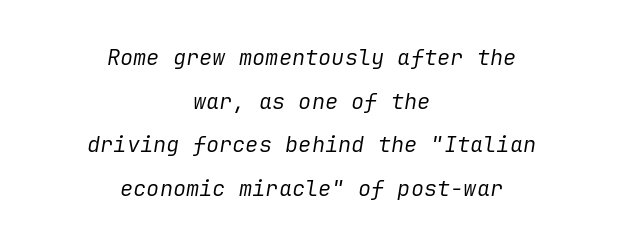
Q: Is the text bold? A: No.
Q: Is the text italic (slanted)? A: Yes, it leans right by about 9 degrees.
Q: Is the text underlined? A: No.
Q: How is the paragraph aligned? A: Centered.
Q: Is the spacing between letters normal or unusually wide? A: Normal.
Q: Is the spacing between lines tight, normal or loose? A: Loose.
